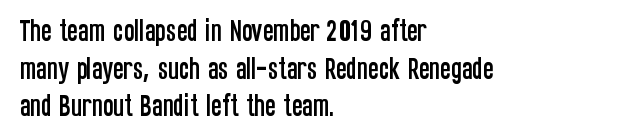
The image shows 25 px text type, upright; set left-aligned, normal line spacing (1.51x), normal letter spacing, not underlined.
